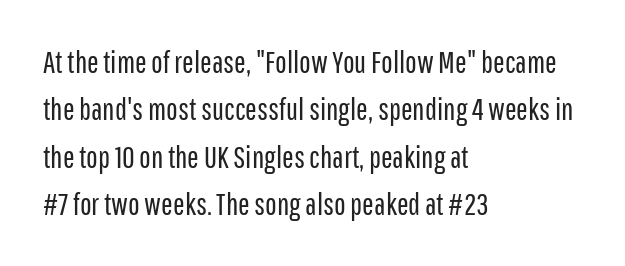
The type family on display is of the sans-serif kind. Decoration check: the copy has no underline. Baseline-to-baseline distance is the conventional proportion of letter height. Stroke mass is kept to a normal reading level or below. Horizontally, the lines are justified to the leading edge only. Proportional: the letters do not fall into vertical columns.
